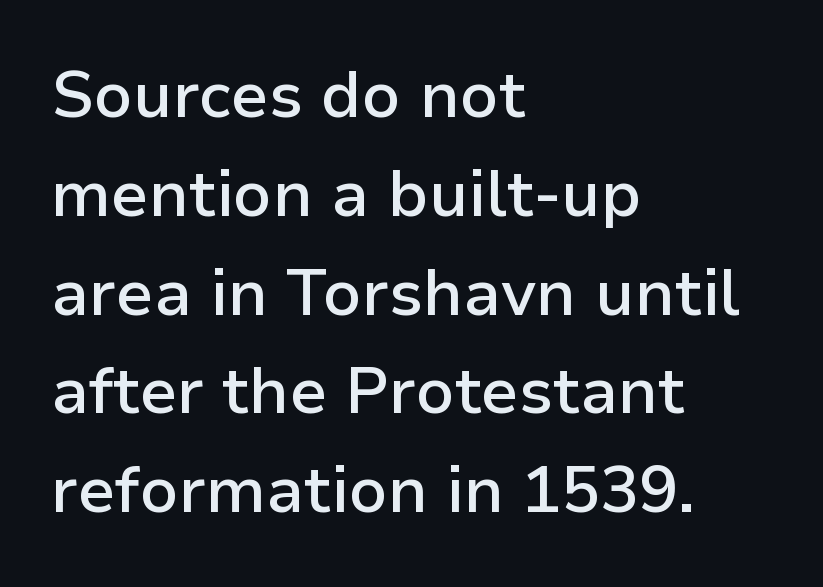
The paragraph shown leans on its left margin. Decoration check: the copy has no underline. Characters follow at the spacing the type designer built in. Think of a printed novel: that variable character pitch is what you see here.
